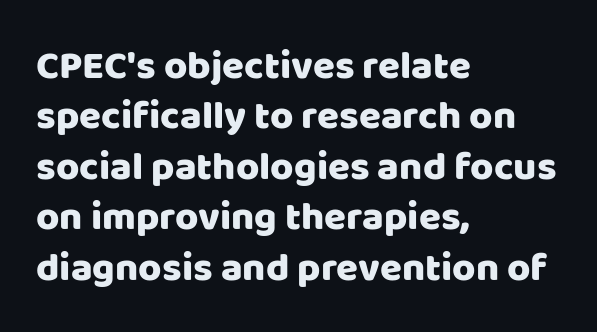
{"serif": "no", "italic": "no", "width": "normal", "stroke_contrast": "low", "x_height": "large", "monospaced": "no", "underline": "no", "align": "left", "line_spacing": "normal", "line_spacing_ratio": 1.26, "letter_spacing": "normal", "letter_spacing_em": 0.0, "glyph_px": 40}
